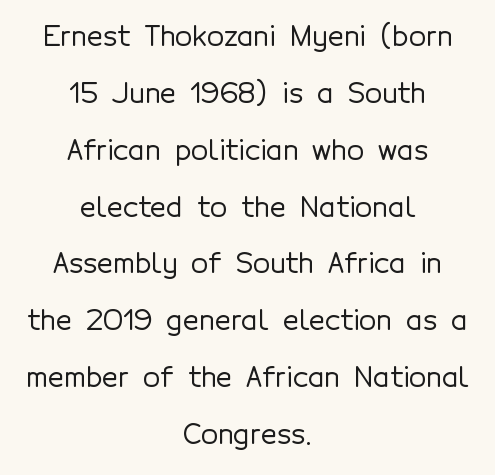
Q: Is the text italic (slanted)? A: No, it is upright.
Q: Is the typeface a serif or a sans-serif typeface? A: Sans-serif.
Q: Is the text underlined? A: No.
Q: How is the paragraph aligned? A: Centered.
Q: Is the spacing between letters normal or unusually wide? A: Normal.
Q: Is the spacing between lines tight, normal or loose? A: Loose.
Q: Width (condensed, normal, or wide)? A: Normal.
Q: x-height? A: Medium.
Q: Monospaced? A: No.
